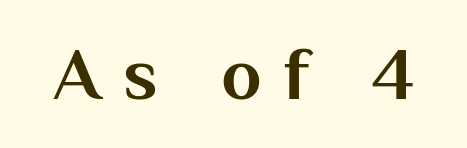
{"serif": "no", "italic": "no", "bold": "yes", "weight": "bold", "width": "normal", "stroke_contrast": "medium", "x_height": "medium", "monospaced": "no", "underline": "no", "letter_spacing": "wide", "letter_spacing_em": 0.3, "glyph_px": 74}
